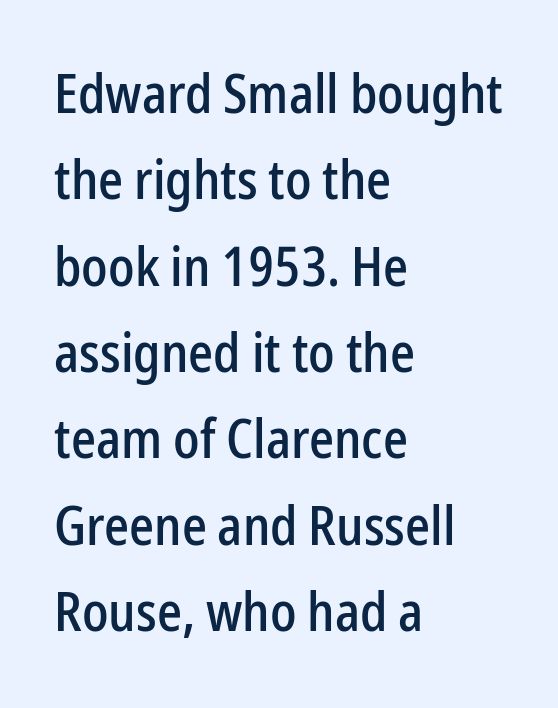
The image shows 55 px condensed sans-serif type, upright; set left-aligned, normal line spacing (1.57x), normal letter spacing, not underlined; low stroke contrast and a medium x-height.
